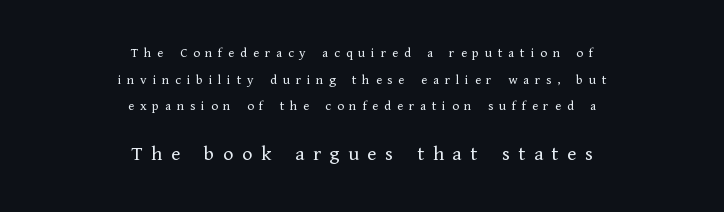
{"italic": "no", "bold": "no", "underline": "no", "align": "center", "line_spacing": "loose", "line_spacing_ratio": 1.9, "letter_spacing": "wide", "letter_spacing_em": 0.41, "larger_block": "second", "size_ratio": 1.5, "glyph_px": 21}
